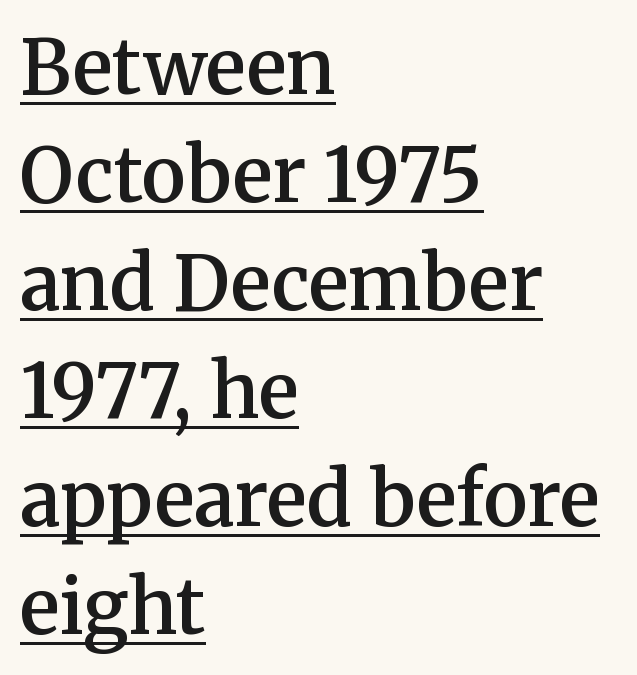
The image shows 75 px semibold serif type, upright; set left-aligned, normal line spacing (1.44x), normal letter spacing, underlined; medium stroke contrast and a medium x-height.
